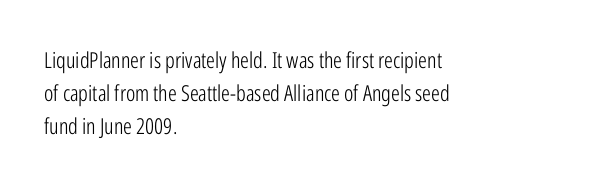
{"italic": "no", "bold": "no", "underline": "no", "align": "left", "line_spacing": "normal", "line_spacing_ratio": 1.5, "letter_spacing": "normal", "letter_spacing_em": 0.0, "glyph_px": 22}
